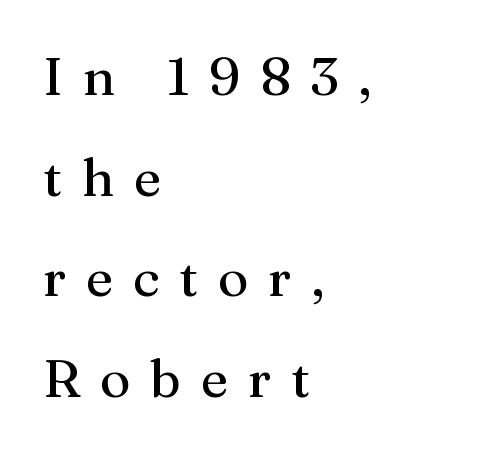
The image shows 53 px regular-weight serif type, upright; set left-aligned, loose line spacing (1.9x), unusually wide letter spacing (+0.37 em), not underlined; medium stroke contrast and a medium x-height.
